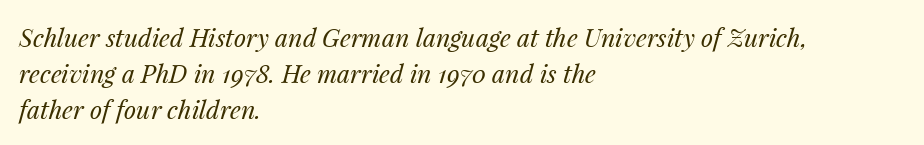
{"italic": "yes", "lean": "right", "slant_degrees": 14, "bold": "no", "underline": "no", "align": "left", "line_spacing": "normal", "line_spacing_ratio": 1.44, "letter_spacing": "normal", "letter_spacing_em": 0.0, "glyph_px": 25}
